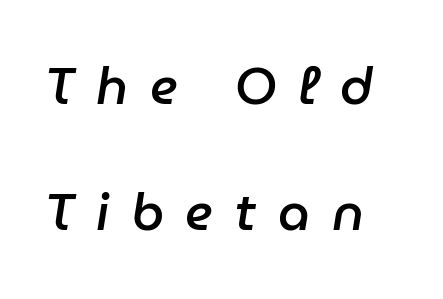
{"italic": "yes", "lean": "right", "slant_degrees": 9, "bold": "semi", "weight": "semibold", "width": "normal", "stroke_contrast": "low", "x_height": "medium", "monospaced": "no", "underline": "no", "line_spacing": "loose", "line_spacing_ratio": 2.48, "letter_spacing": "wide", "letter_spacing_em": 0.43, "glyph_px": 51}
